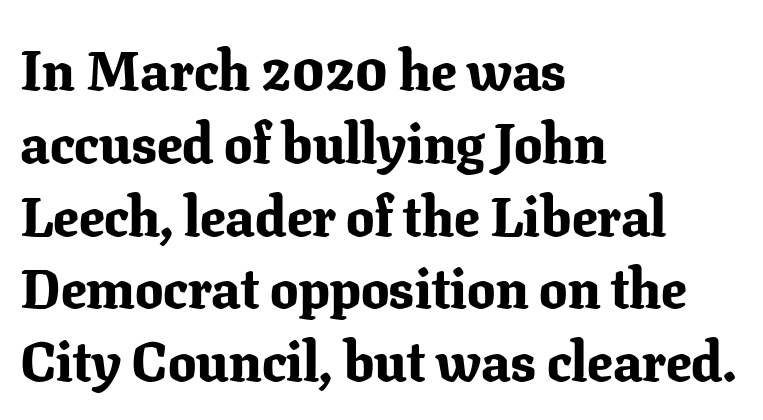
{"serif": "yes", "italic": "no", "bold": "yes", "weight": "bold", "width": "normal", "stroke_contrast": "low", "x_height": "medium", "monospaced": "no", "underline": "no", "align": "left", "line_spacing": "normal", "line_spacing_ratio": 1.3, "letter_spacing": "normal", "letter_spacing_em": 0.0, "glyph_px": 56}
